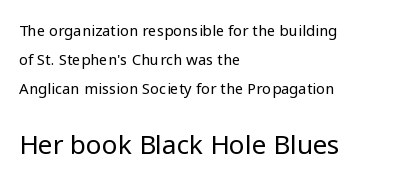
The image shows 26 px text type, upright; set left-aligned, loose line spacing (1.92x), normal letter spacing, not underlined; the second (bottom) block is 1.73x larger.
